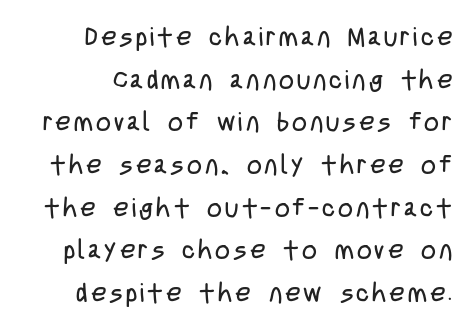
Q: Is the text bold? A: No.
Q: Is the text italic (slanted)? A: No, it is upright.
Q: Is the text underlined? A: No.
Q: Is the spacing between lines tight, normal or loose? A: Normal.
